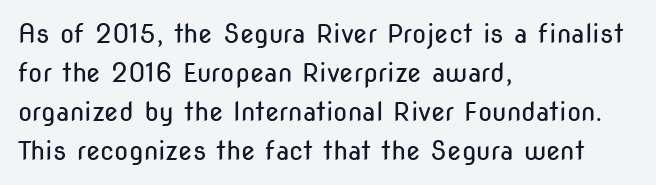
{"italic": "no", "bold": "no", "underline": "no", "align": "left", "line_spacing": "normal", "line_spacing_ratio": 1.5, "letter_spacing": "normal", "letter_spacing_em": 0.0, "glyph_px": 26}
